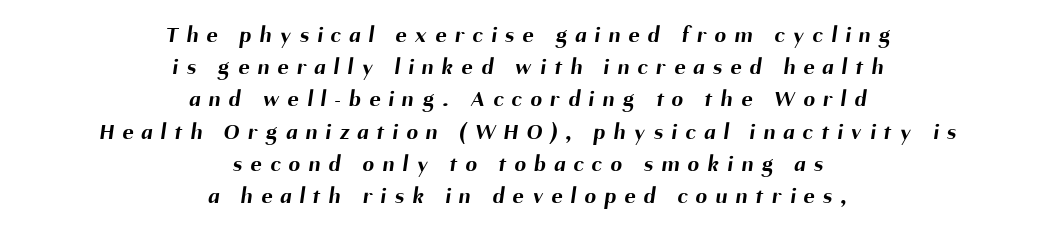
Q: Is the text bold? A: Yes.
Q: Is the text underlined? A: No.
Q: How is the paragraph aligned? A: Centered.
Q: Is the spacing between letters normal or unusually wide? A: Unusually wide.
Q: Is the spacing between lines tight, normal or loose? A: Normal.
